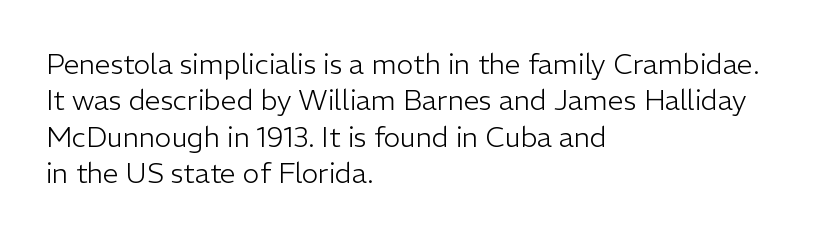
{"serif": "no", "italic": "no", "bold": "no", "weight": "light", "width": "normal", "stroke_contrast": "low", "x_height": "medium", "monospaced": "no", "underline": "no", "align": "left", "line_spacing": "normal", "line_spacing_ratio": 1.3, "letter_spacing": "normal", "letter_spacing_em": 0.0, "glyph_px": 28}
